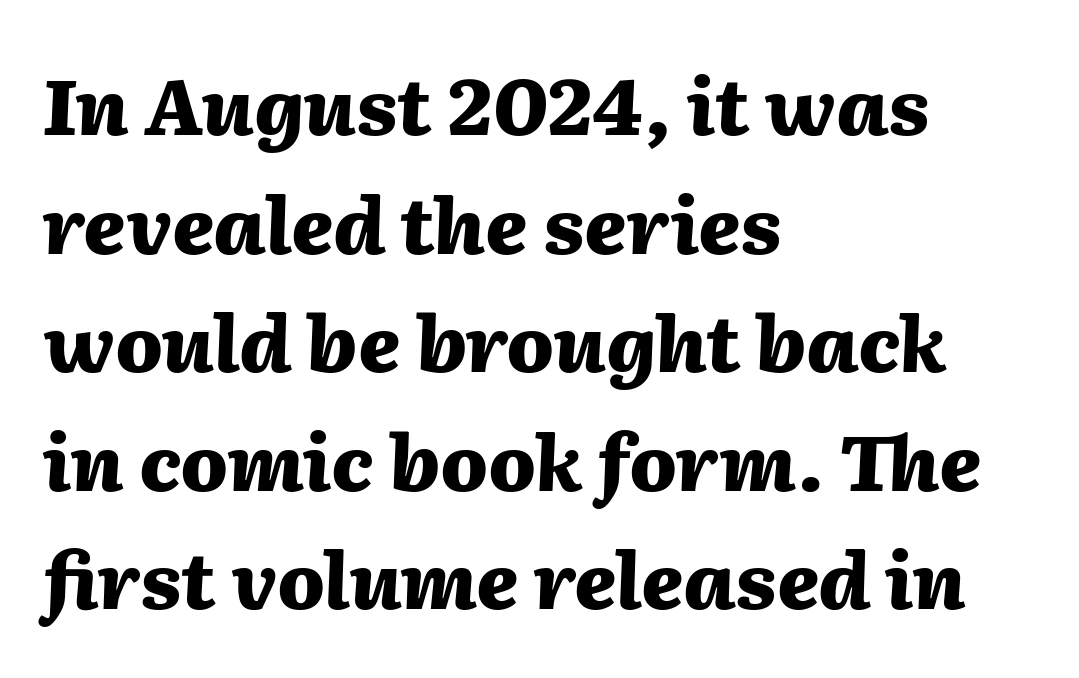
Q: Is the text bold? A: Yes.
Q: Is the text italic (slanted)? A: Yes, it leans right by about 2 degrees.
Q: Is the text underlined? A: No.
Q: How is the paragraph aligned? A: Left-aligned.
Q: Is the spacing between letters normal or unusually wide? A: Normal.
Q: Is the spacing between lines tight, normal or loose? A: Normal.
Q: Width (condensed, normal, or wide)? A: Normal.
Q: Stroke contrast? A: Medium.
Q: x-height? A: Medium.
Q: Monospaced? A: No.
